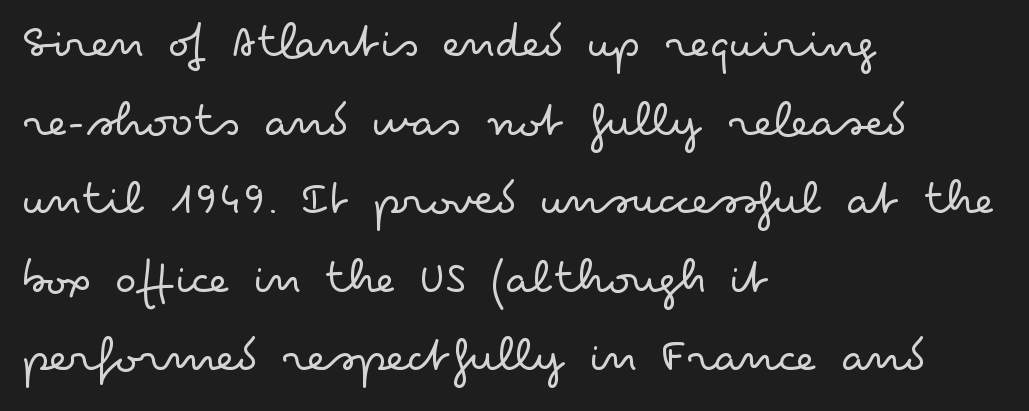
Q: Is the text bold? A: No.
Q: Is the text italic (slanted)? A: No, it is upright.
Q: Is the typeface a serif or a sans-serif typeface? A: Sans-serif.
Q: Is the text underlined? A: No.
Q: How is the paragraph aligned? A: Left-aligned.
Q: Is the spacing between letters normal or unusually wide? A: Normal.
Q: Is the spacing between lines tight, normal or loose? A: Normal.
Q: Width (condensed, normal, or wide)? A: Wide.
Q: Stroke contrast? A: Low.
Q: x-height? A: Small.
Q: Monospaced? A: No.
